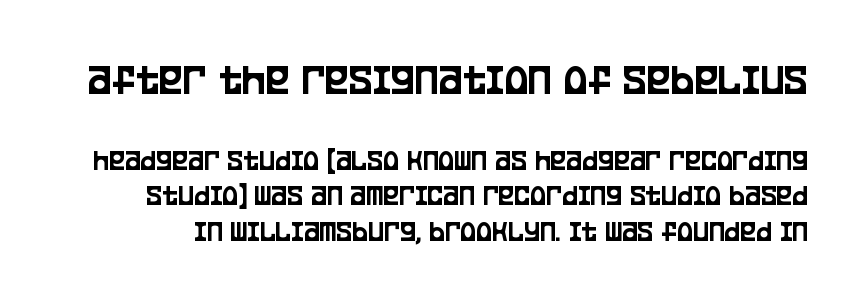
Spacing verdict: proportional, widths tailored to each character. Classification — sans serif. Style check: upright. The letterforms sit shoulder to shoulder at normal distance. Plain, unruled lines of type. Top chunk: large. Bottom chunk: small.
